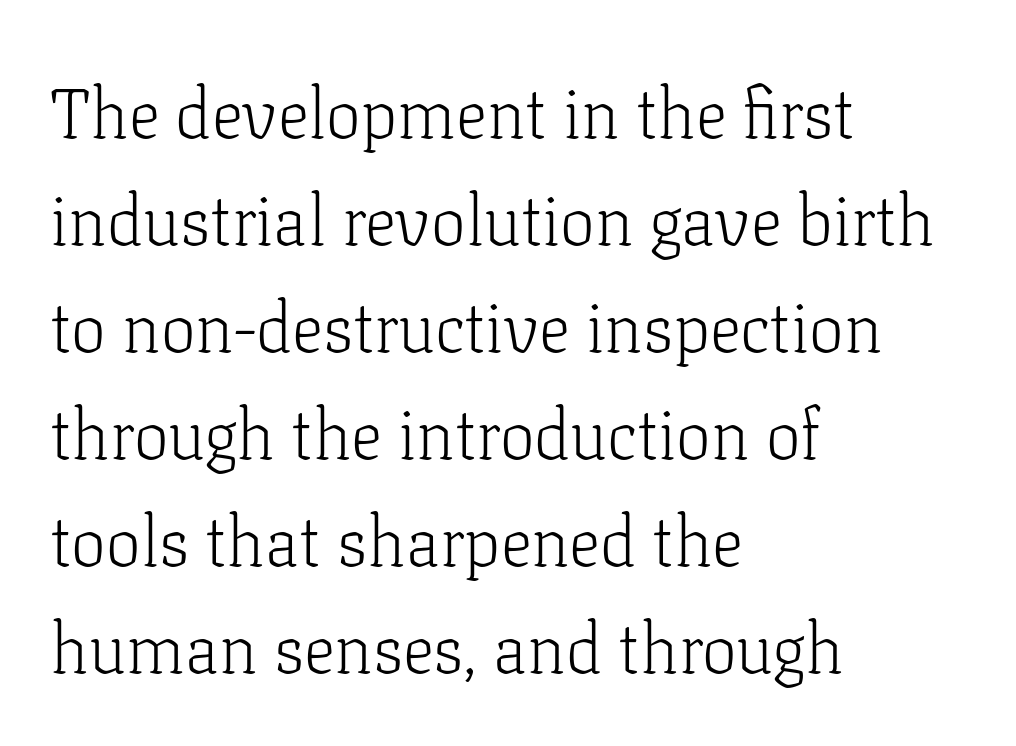
The image shows 70 px light serif type, upright; set left-aligned, normal line spacing (1.53x), normal letter spacing, not underlined; low stroke contrast and a medium x-height.
